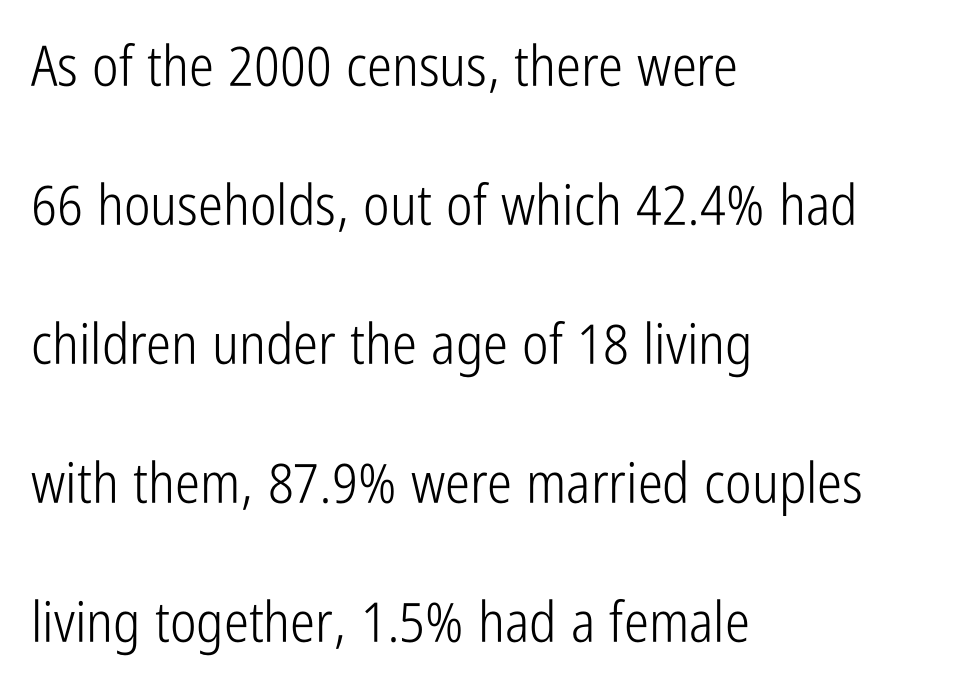
{"serif": "no", "italic": "no", "bold": "no", "weight": "light", "width": "condensed", "stroke_contrast": "low", "x_height": "medium", "monospaced": "no", "underline": "no", "align": "left", "line_spacing": "loose", "line_spacing_ratio": 2.48, "letter_spacing": "normal", "letter_spacing_em": 0.0, "glyph_px": 56}
